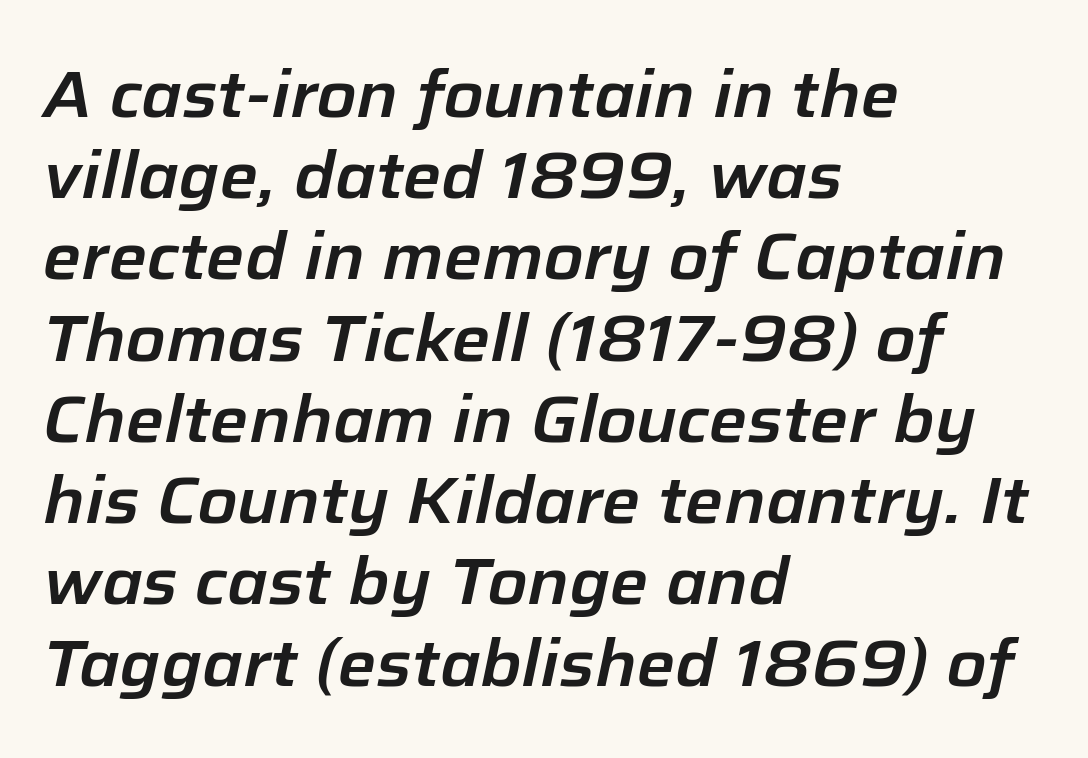
Characters are canted at an angle relative to the baseline's perpendicular. Does the leading feel generous? No, just average. Tracking value appears to be zero — textbook default spacing. Is this a fixed-width face? No — the glyphs have proportional, varying widths. One-word summary of the alignment: left. Check under the words: just untouched page.
